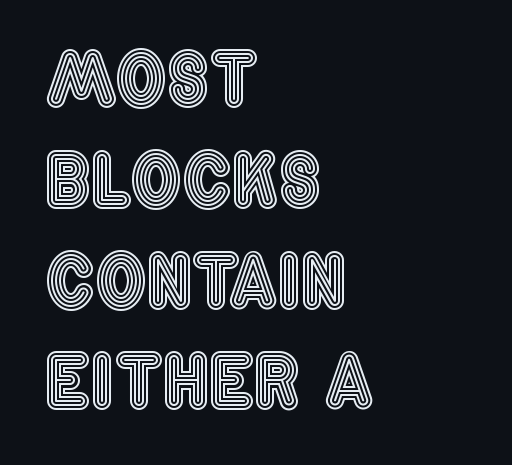
Q: Is the text italic (slanted)? A: No, it is upright.
Q: Is the text underlined? A: No.
Q: How is the paragraph aligned? A: Left-aligned.
Q: Is the spacing between letters normal or unusually wide? A: Normal.
Q: Is the spacing between lines tight, normal or loose? A: Normal.
Q: Width (condensed, normal, or wide)? A: Condensed.
Q: x-height? A: Large.
Q: Monospaced? A: No.
